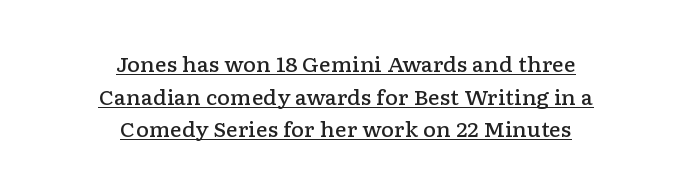
{"italic": "no", "bold": "semi", "underline": "yes", "align": "center", "line_spacing": "normal", "line_spacing_ratio": 1.63, "letter_spacing": "normal", "letter_spacing_em": 0.0, "glyph_px": 20}
